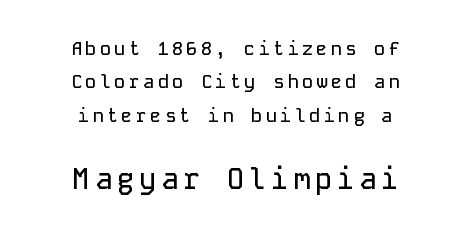
The image shows 29 px sans-serif type, upright, monospaced; set centered, line spacing 1.76x, not underlined; the second (bottom) block is 1.53x larger; low stroke contrast and a medium x-height.
